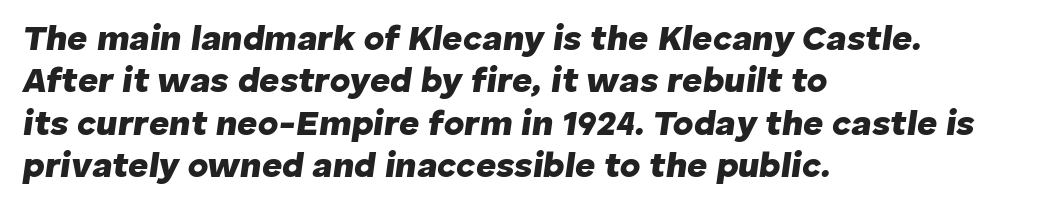
Q: Is the text bold? A: Yes.
Q: Is the text italic (slanted)? A: Yes, it leans right by about 8 degrees.
Q: Is the text underlined? A: No.
Q: How is the paragraph aligned? A: Left-aligned.
Q: Is the spacing between letters normal or unusually wide? A: Normal.
Q: Width (condensed, normal, or wide)? A: Normal.
Q: Stroke contrast? A: Low.
Q: x-height? A: Medium.
Q: Monospaced? A: No.
